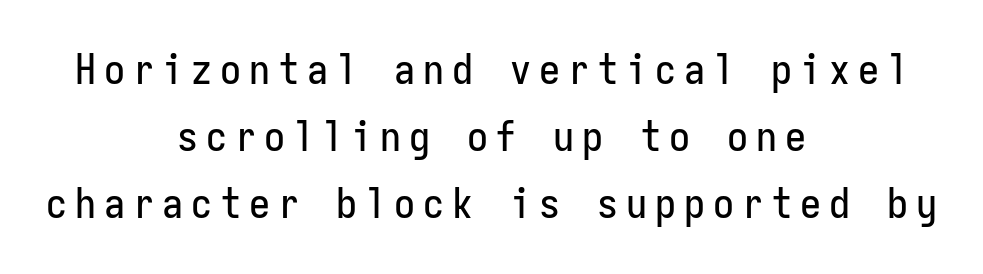
{"serif": "no", "italic": "no", "width": "condensed", "stroke_contrast": "low", "x_height": "medium", "monospaced": "yes", "underline": "no", "align": "center", "line_spacing": "normal", "line_spacing_ratio": 1.6, "glyph_px": 42}
